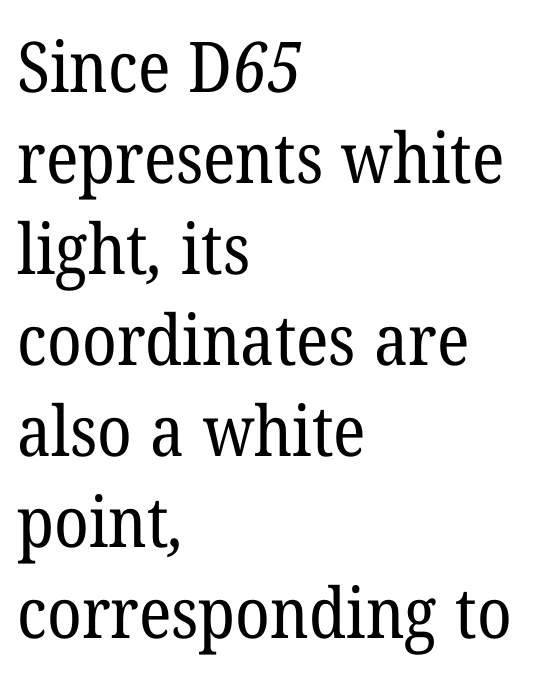
The image shows 70 px regular-weight serif type; set left-aligned, normal line spacing (1.3x), normal letter spacing, not underlined; low stroke contrast and a medium x-height.
